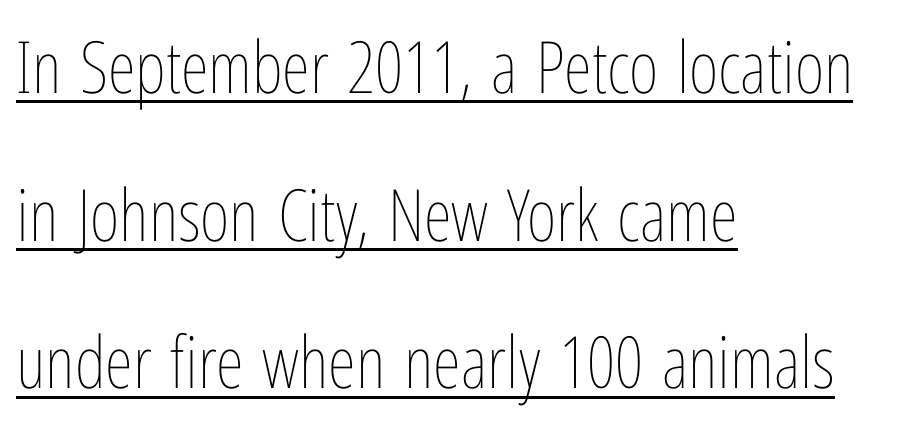
{"italic": "no", "bold": "no", "weight": "thin", "width": "condensed", "stroke_contrast": "low", "x_height": "medium", "monospaced": "no", "underline": "yes", "align": "left", "line_spacing": "loose", "line_spacing_ratio": 2.05, "letter_spacing": "normal", "letter_spacing_em": 0.0, "glyph_px": 72}
